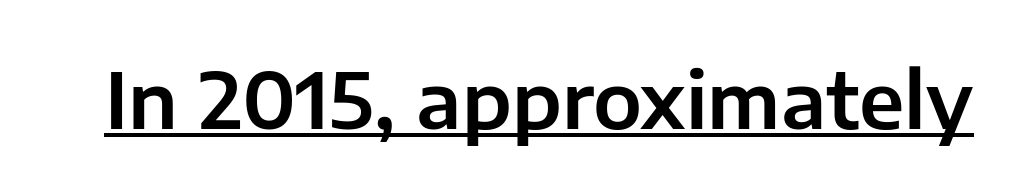
Q: Is the text italic (slanted)? A: No, it is upright.
Q: Is the typeface a serif or a sans-serif typeface? A: Sans-serif.
Q: Is the text underlined? A: Yes.
Q: Is the spacing between letters normal or unusually wide? A: Normal.
Q: Width (condensed, normal, or wide)? A: Normal.
Q: Stroke contrast? A: Low.
Q: x-height? A: Medium.
Q: Monospaced? A: No.
